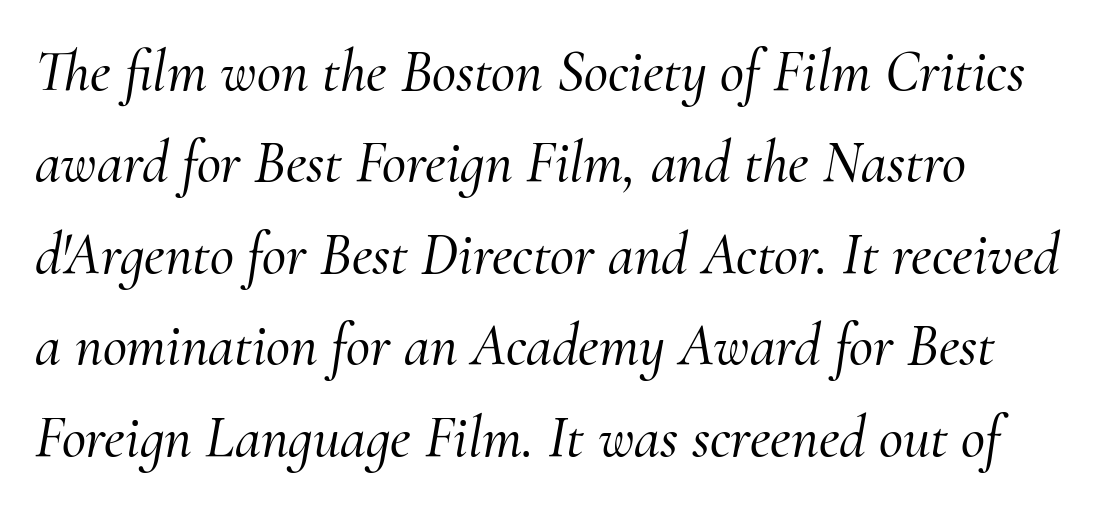
Q: Is the text italic (slanted)? A: Yes, it leans right by about 10 degrees.
Q: Is the typeface a serif or a sans-serif typeface? A: Serif.
Q: Is the text underlined? A: No.
Q: Is the spacing between letters normal or unusually wide? A: Normal.
Q: Is the spacing between lines tight, normal or loose? A: Normal.
Q: Width (condensed, normal, or wide)? A: Normal.
Q: Stroke contrast? A: Medium.
Q: x-height? A: Small.
Q: Monospaced? A: No.
